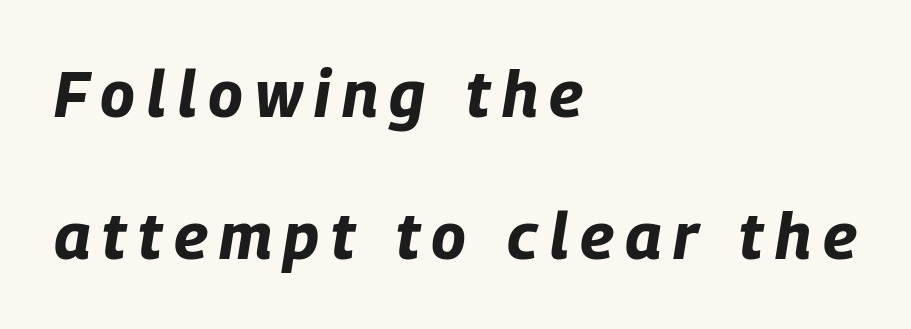
The image shows 65 px bold, condensed type, italic (leaning right); set left-aligned, loose line spacing (2.19x), not underlined; low stroke contrast and a large x-height.
